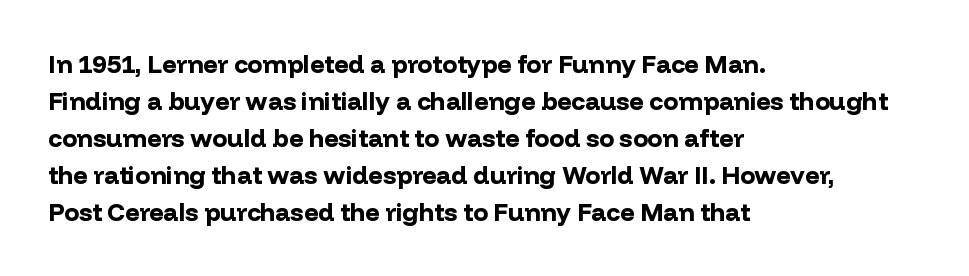
Q: Is the text bold? A: Yes.
Q: Is the text italic (slanted)? A: No, it is upright.
Q: Is the text underlined? A: No.
Q: How is the paragraph aligned? A: Left-aligned.
Q: Is the spacing between letters normal or unusually wide? A: Normal.
Q: Is the spacing between lines tight, normal or loose? A: Normal.
